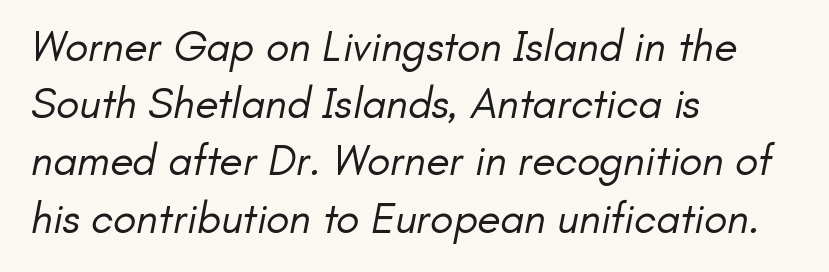
{"serif": "no", "bold": "no", "weight": "regular", "width": "normal", "stroke_contrast": "low", "x_height": "small", "monospaced": "no", "underline": "no", "align": "left", "line_spacing": "normal", "line_spacing_ratio": 1.33, "letter_spacing": "normal", "letter_spacing_em": 0.0, "glyph_px": 43}
